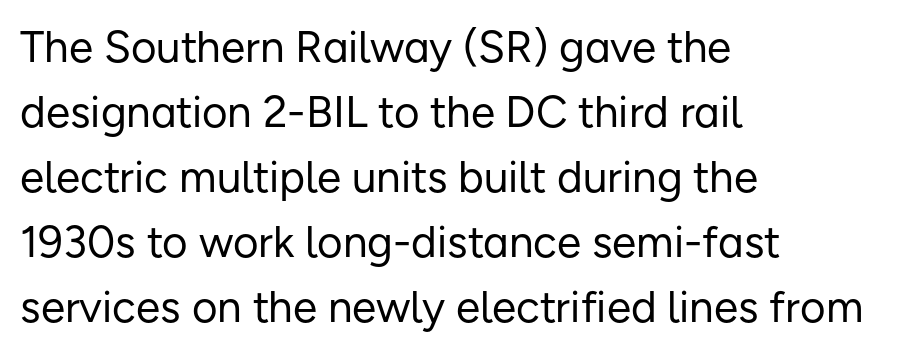
The image shows 44 px regular-weight sans-serif type, upright; set left-aligned, normal line spacing (1.48x), normal letter spacing, not underlined; low stroke contrast and a medium x-height.
